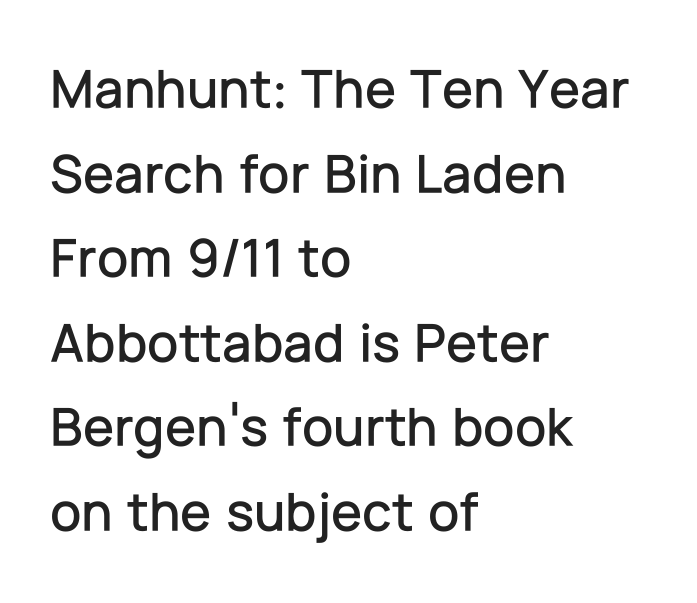
{"serif": "no", "italic": "no", "width": "normal", "stroke_contrast": "low", "x_height": "medium", "monospaced": "no", "underline": "no", "align": "left", "line_spacing": "normal", "line_spacing_ratio": 1.51, "letter_spacing": "normal", "letter_spacing_em": 0.0, "glyph_px": 56}
